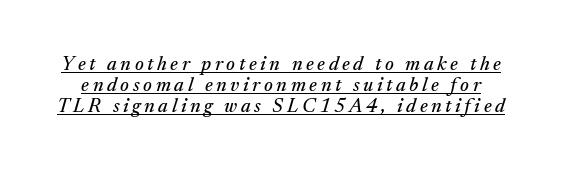
The image shows 20 px text type, italic (leaning right); set tight line spacing (1.05x), underlined.
